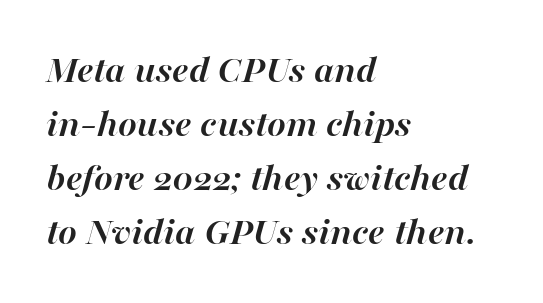
The image shows 40 px semibold type, italic (leaning right); set left-aligned, normal line spacing (1.35x), normal letter spacing, not underlined; high stroke contrast and a medium x-height.
